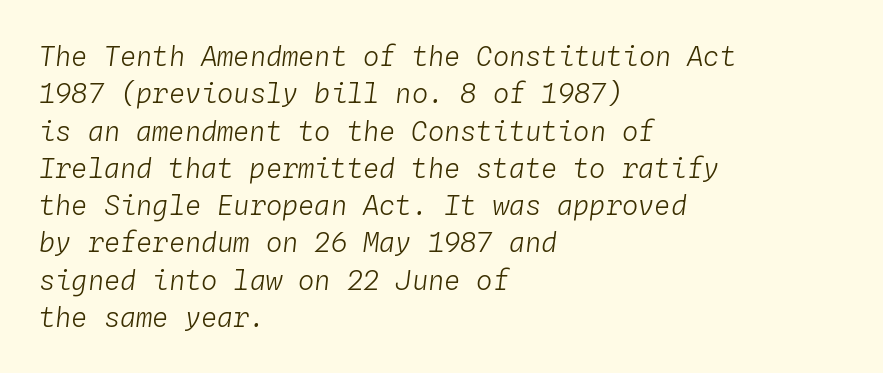
The image shows 27 px text type, italic (leaning right); set left-aligned, normal line spacing (1.38x), normal letter spacing, not underlined.
